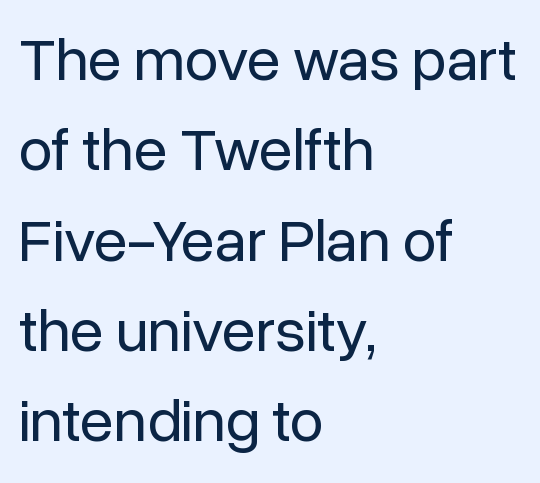
Q: Is the text bold? A: No.
Q: Is the text italic (slanted)? A: No, it is upright.
Q: Is the typeface a serif or a sans-serif typeface? A: Sans-serif.
Q: Is the text underlined? A: No.
Q: How is the paragraph aligned? A: Left-aligned.
Q: Is the spacing between letters normal or unusually wide? A: Normal.
Q: Is the spacing between lines tight, normal or loose? A: Normal.
Q: Width (condensed, normal, or wide)? A: Normal.
Q: Stroke contrast? A: Low.
Q: x-height? A: Medium.
Q: Monospaced? A: No.
